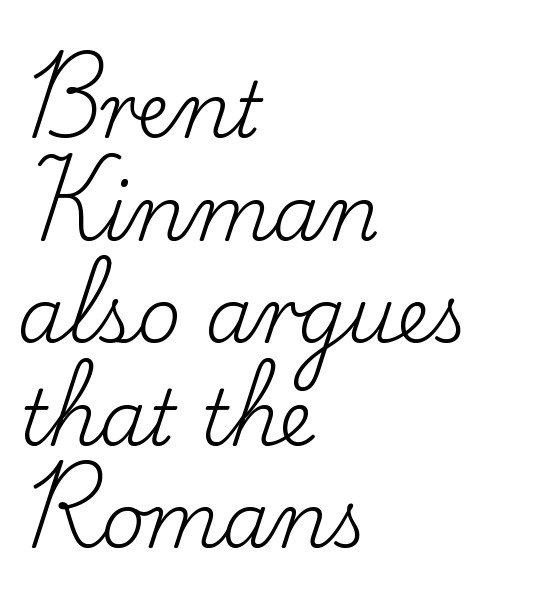
The image shows 76 px regular-weight serif type; set left-aligned, normal line spacing (1.35x), normal letter spacing, not underlined; low stroke contrast and a small x-height.
